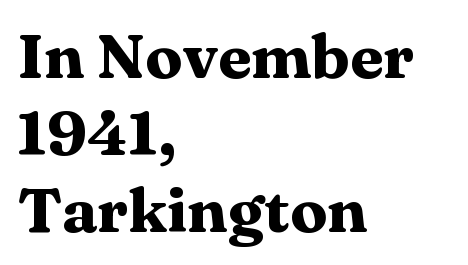
These words are printed bold, with thick strokes throughout. Decoration check: the copy has no underline. A typesetter would call this proportional, since set widths differ per character. This sample is left-justified, so line endings fall wherever the words run out. Posture: vertical. Is this a sans? No — the strokes have serifs.
